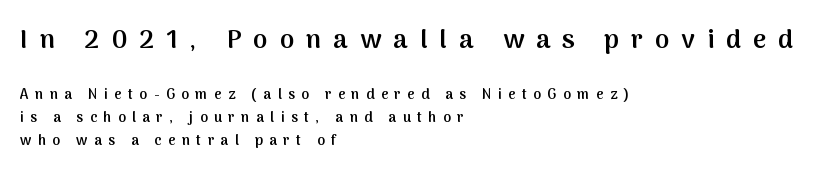
Notice how the passage keeps a crisp vertical edge on the left only. Vertical strokes here are truly vertical. These words are printed semibold, heavier than regular yet not bold. The gap between lines stays unmarked. Size hierarchy here favors the leading block over the trailing one.
